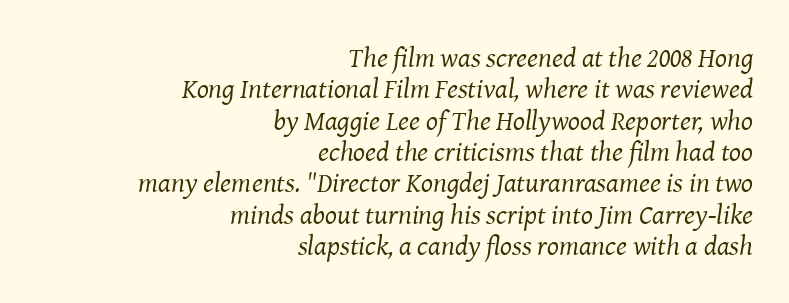
The image shows 28 px regular-weight serif type, italic (leaning right); set right-aligned, tight line spacing (1.12x), normal letter spacing, not underlined; medium stroke contrast and a medium x-height.
